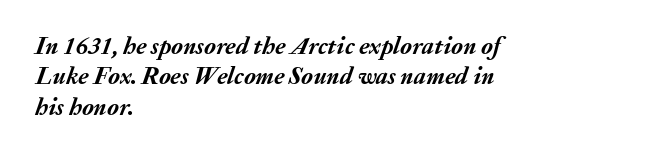
The image shows 24 px bold type, italic (leaning right); set left-aligned, normal line spacing (1.27x), normal letter spacing, not underlined.
